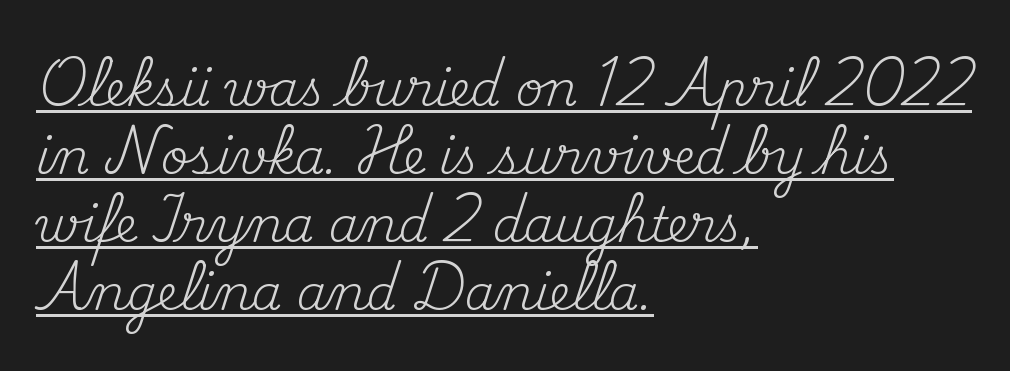
{"serif": "yes", "bold": "no", "weight": "regular", "width": "normal", "stroke_contrast": "medium", "x_height": "small", "monospaced": "no", "underline": "yes", "align": "left", "line_spacing": "normal", "line_spacing_ratio": 1.42, "letter_spacing": "normal", "letter_spacing_em": 0.0, "glyph_px": 48}
